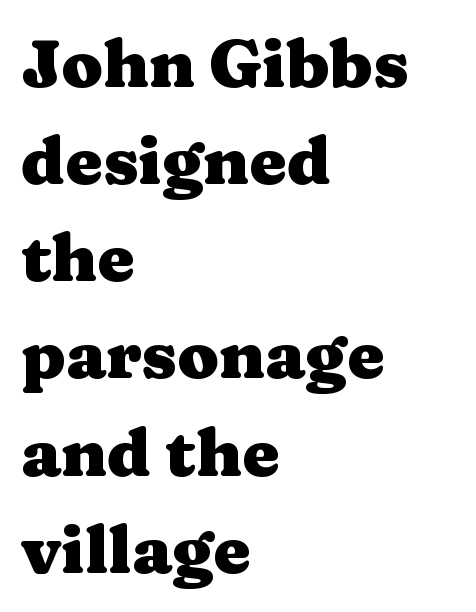
The image shows 67 px heavy, wide serif type, upright; set left-aligned, normal line spacing (1.45x), normal letter spacing, not underlined; medium stroke contrast and a medium x-height.
